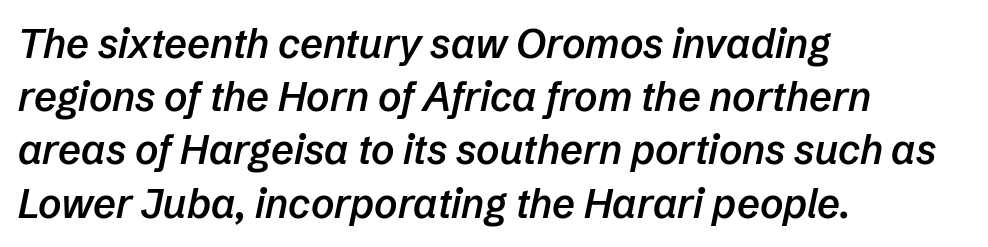
Unmarked baselines from the first word to the last. Posture: slanted. Slightly chunky letters — semibold, I'd say, not full bold. The letters advance in unequal steps, a hallmark of proportional type.
